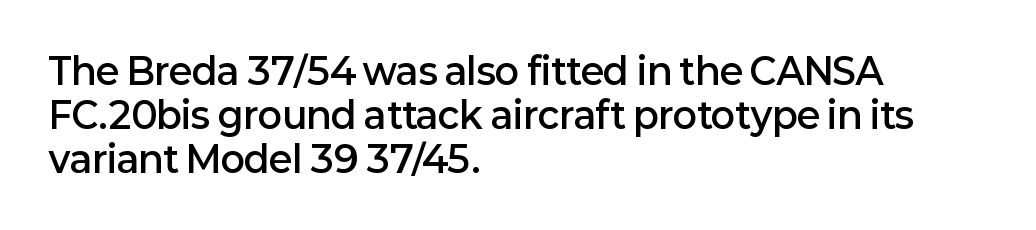
Q: Is the text bold? A: Semi-bold.
Q: Is the text italic (slanted)? A: No, it is upright.
Q: Is the typeface a serif or a sans-serif typeface? A: Sans-serif.
Q: Is the text underlined? A: No.
Q: How is the paragraph aligned? A: Left-aligned.
Q: Is the spacing between letters normal or unusually wide? A: Normal.
Q: Width (condensed, normal, or wide)? A: Normal.
Q: Stroke contrast? A: Low.
Q: x-height? A: Medium.
Q: Monospaced? A: No.
